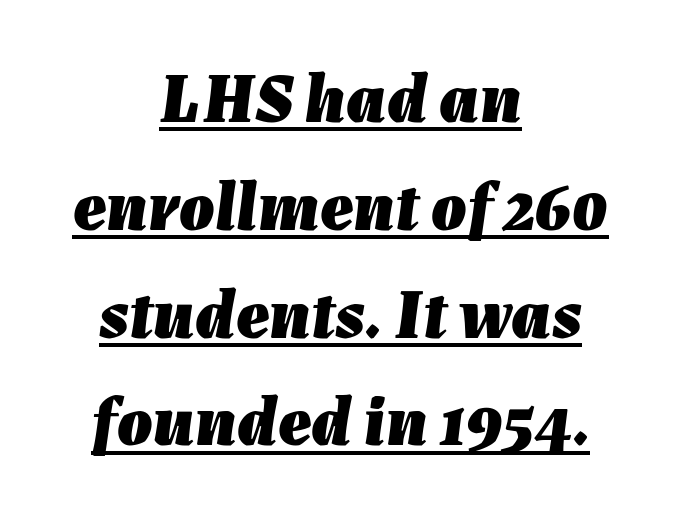
Character widths vary here, with narrow letters taking less room than wide ones. The rendered words wear a rule along their underside. Notice how descenders clear the ascenders below comfortably — that's standard leading. Students, note that the glyphs here touch the page at normal intervals.
